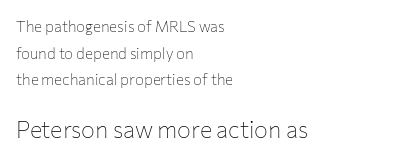
The image shows 23 px text type, upright; set left-aligned, line spacing 1.77x, normal letter spacing, not underlined; the second (bottom) block is 1.53x larger.
